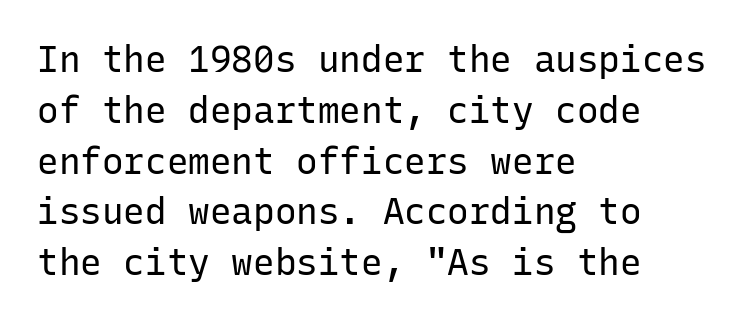
The image shows 36 px regular-weight sans-serif type, upright, monospaced; set left-aligned, normal line spacing (1.41x), normal letter spacing, not underlined; low stroke contrast and a medium x-height.
